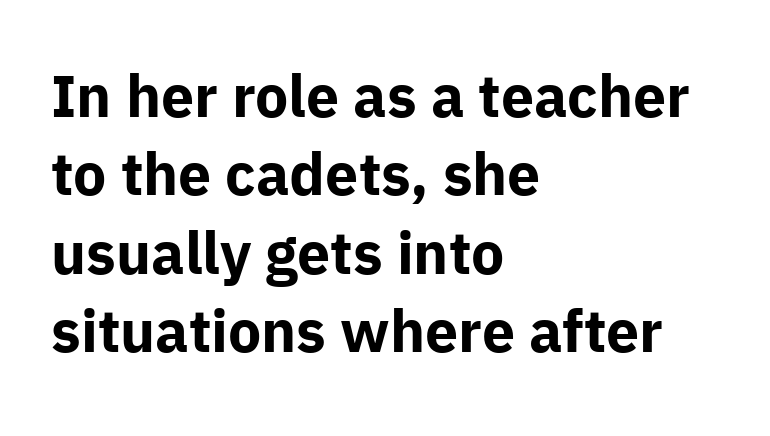
The image shows 59 px bold sans-serif type, upright; set left-aligned, normal line spacing (1.33x), normal letter spacing, not underlined; low stroke contrast and a medium x-height.
